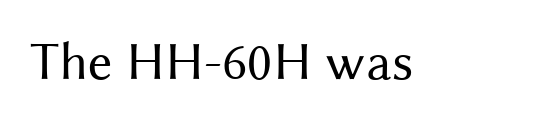
{"serif": "no", "italic": "no", "bold": "no", "weight": "regular", "width": "normal", "stroke_contrast": "medium", "x_height": "medium", "monospaced": "no", "underline": "no", "letter_spacing": "normal", "letter_spacing_em": 0.0, "glyph_px": 54}
